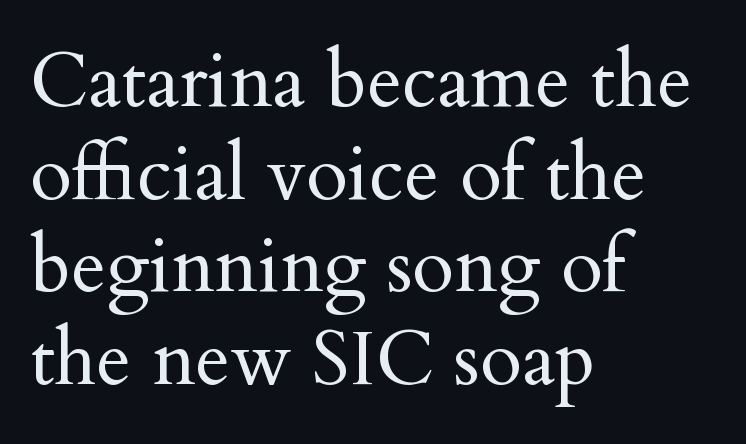
The letterforms sit at book weight or below. Serif or sans? Serif — the stroke terminals have little feet. Has an underline been added? It has not. Does the lettering tilt? It doesn't — this is upright.
